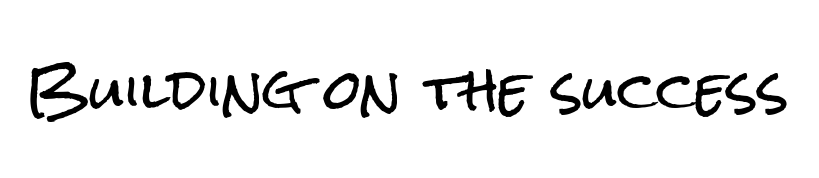
These lines keep a tight, regular rhythm from letter to letter. Is there any slant? The stems are plumb. I'd call this a sans setting — the letters go barefoot. The words here are not underlined.
